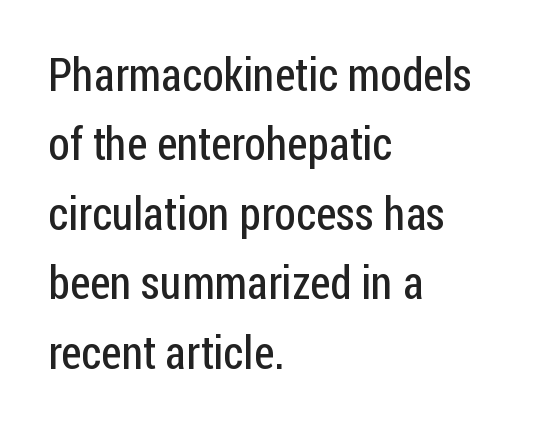
No italicization has been applied; the sample stays upright. Tracking here is standard; glyphs follow each other at the usual distance. This sample is left-justified, so line endings fall wherever the words run out. What kind of face is this? One without serifs — a sans.
